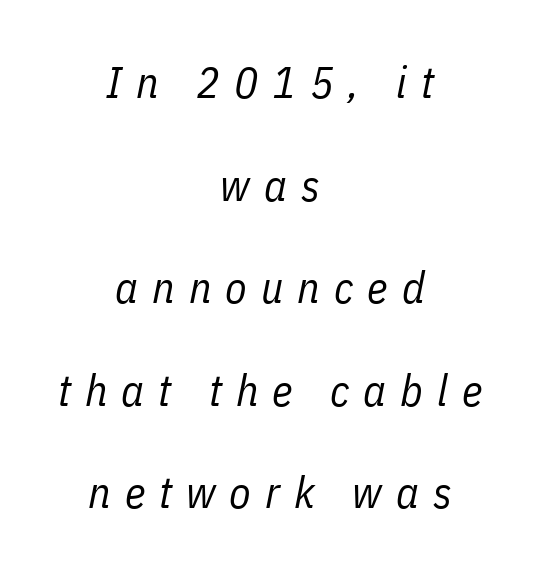
The image shows 44 px regular-weight, condensed type, italic (leaning right); set centered, loose line spacing (2.33x), unusually wide letter spacing (+0.32 em), not underlined; low stroke contrast and a medium x-height.
